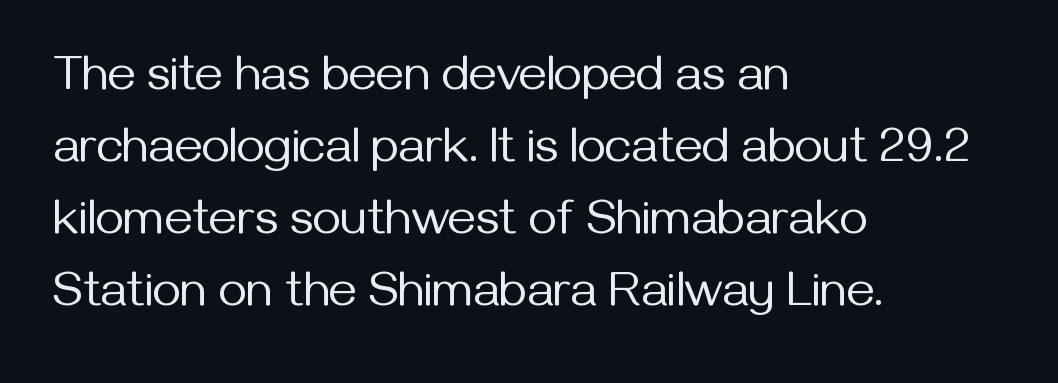
Nothing unusual about the tracking: characters are spaced as the font intends. Each new line begins a customary step beneath the previous one. The lines in this sample share a left origin and differ only in where they stop. Think of a printed novel: that variable character pitch is what you see here.
